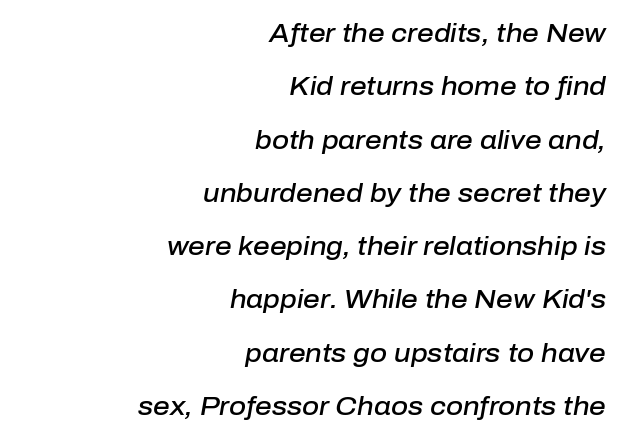
Q: Is the text bold? A: Semi-bold.
Q: Is the text italic (slanted)? A: Yes, it leans right by about 10 degrees.
Q: Is the text underlined? A: No.
Q: How is the paragraph aligned? A: Right-aligned.
Q: Is the spacing between letters normal or unusually wide? A: Normal.
Q: Is the spacing between lines tight, normal or loose? A: Loose.
